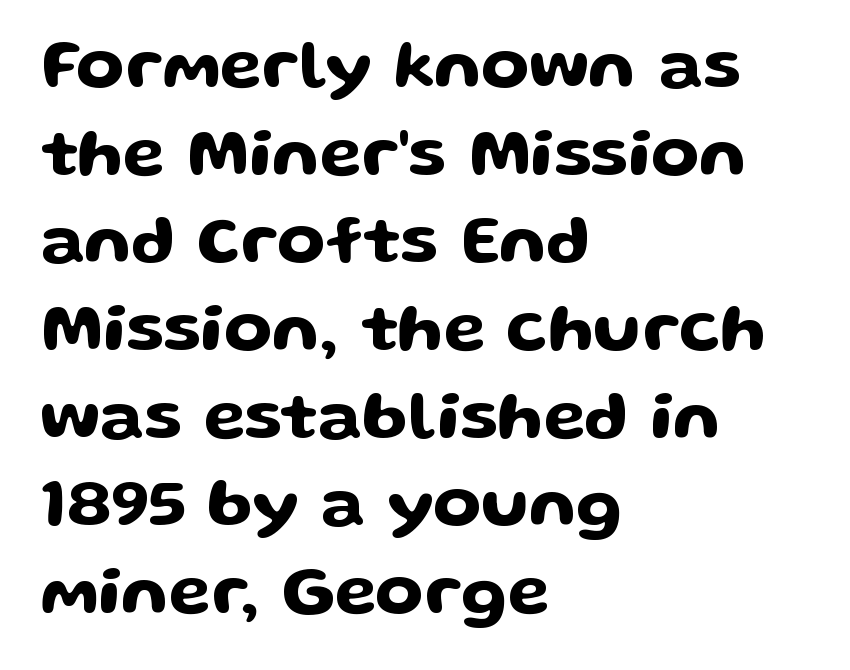
Q: Is the text italic (slanted)? A: No, it is upright.
Q: Is the typeface a serif or a sans-serif typeface? A: Sans-serif.
Q: Is the text underlined? A: No.
Q: How is the paragraph aligned? A: Left-aligned.
Q: Is the spacing between letters normal or unusually wide? A: Normal.
Q: Is the spacing between lines tight, normal or loose? A: Normal.
Q: Width (condensed, normal, or wide)? A: Wide.
Q: Stroke contrast? A: Low.
Q: x-height? A: Medium.
Q: Monospaced? A: No.
